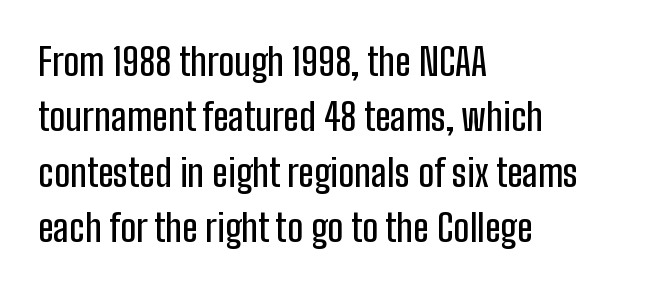
Q: Is the text italic (slanted)? A: No, it is upright.
Q: Is the typeface a serif or a sans-serif typeface? A: Sans-serif.
Q: Is the text underlined? A: No.
Q: How is the paragraph aligned? A: Left-aligned.
Q: Is the spacing between letters normal or unusually wide? A: Normal.
Q: Is the spacing between lines tight, normal or loose? A: Normal.
Q: Width (condensed, normal, or wide)? A: Condensed.
Q: Stroke contrast? A: Low.
Q: x-height? A: Medium.
Q: Monospaced? A: No.
